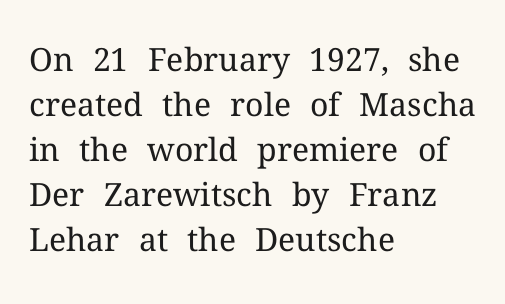
The image shows 32 px regular-weight serif type, upright; set left-aligned, normal line spacing (1.41x), normal letter spacing, not underlined; medium stroke contrast and a medium x-height.
